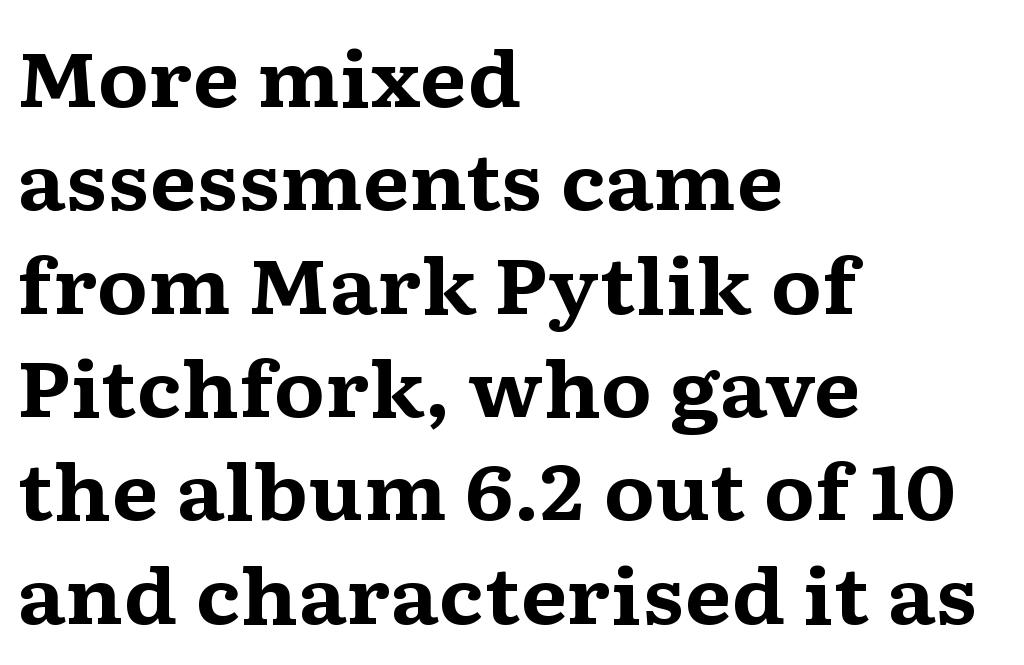
Think of a printed novel: that variable character pitch is what you see here. Plain, unruled lines of type. Each glyph is drawn with heavy, bold strokes. The type family on display is of the serif kind. Posture: vertical.
